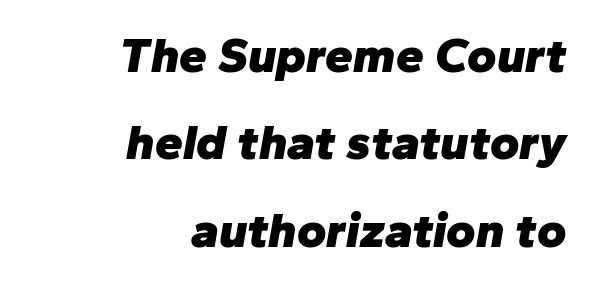
The image shows 50 px heavy type, italic (leaning right); set right-aligned, line spacing 1.75x, normal letter spacing, not underlined; low stroke contrast and a medium x-height.
